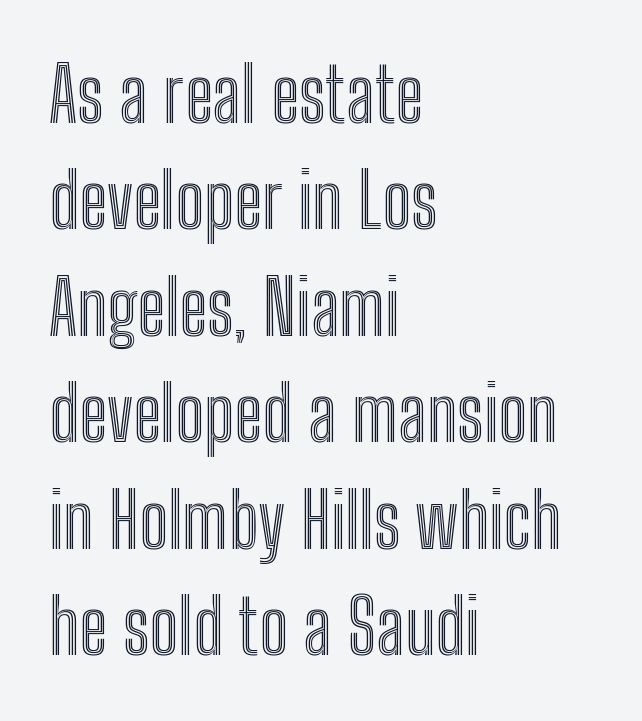
Q: Is the text italic (slanted)? A: No, it is upright.
Q: Is the text underlined? A: No.
Q: How is the paragraph aligned? A: Left-aligned.
Q: Is the spacing between letters normal or unusually wide? A: Normal.
Q: Is the spacing between lines tight, normal or loose? A: Normal.
Q: Width (condensed, normal, or wide)? A: Condensed.
Q: x-height? A: Medium.
Q: Monospaced? A: No.
